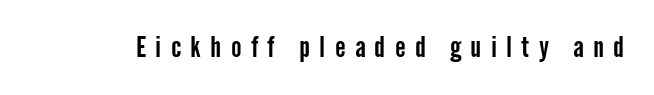
The image shows 28 px condensed sans-serif type, upright; set unusually wide letter spacing (+0.34 em), not underlined; low stroke contrast and a medium x-height.
